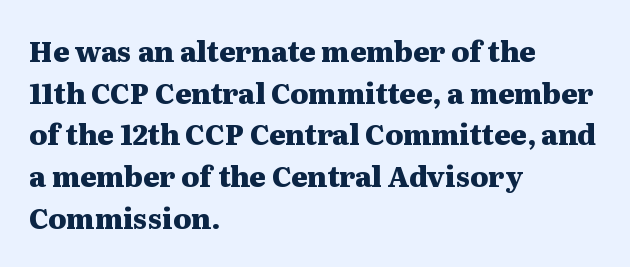
{"serif": "yes", "italic": "no", "bold": "yes", "weight": "heavy", "width": "wide", "stroke_contrast": "medium", "x_height": "medium", "monospaced": "no", "underline": "no", "align": "left", "line_spacing": "normal", "line_spacing_ratio": 1.49, "letter_spacing": "normal", "letter_spacing_em": 0.0, "glyph_px": 28}
